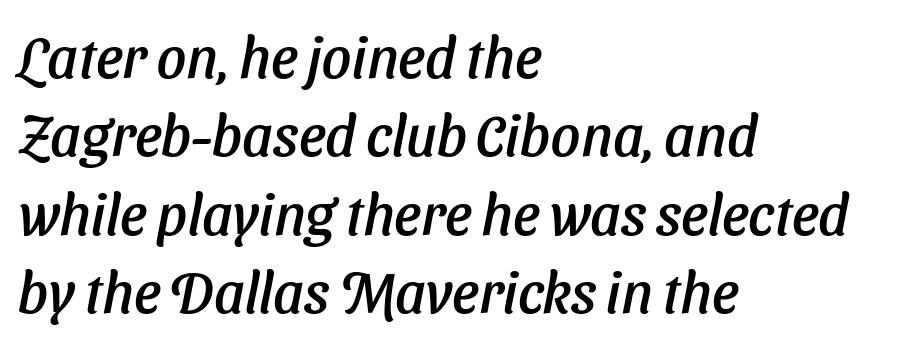
Q: Is the text italic (slanted)? A: Yes, it leans right by about 11 degrees.
Q: Is the text underlined? A: No.
Q: How is the paragraph aligned? A: Left-aligned.
Q: Is the spacing between letters normal or unusually wide? A: Normal.
Q: Is the spacing between lines tight, normal or loose? A: Normal.
Q: Width (condensed, normal, or wide)? A: Normal.
Q: Stroke contrast? A: Low.
Q: x-height? A: Medium.
Q: Monospaced? A: No.
